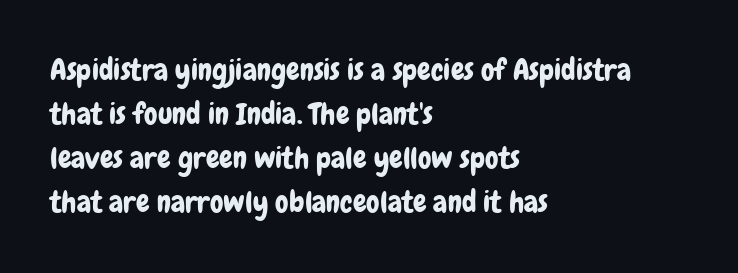
{"serif": "no", "italic": "no", "width": "condensed", "stroke_contrast": "low", "x_height": "medium", "monospaced": "no", "underline": "no", "align": "left", "line_spacing": "normal", "line_spacing_ratio": 1.47, "letter_spacing": "normal", "letter_spacing_em": 0.0, "glyph_px": 30}
